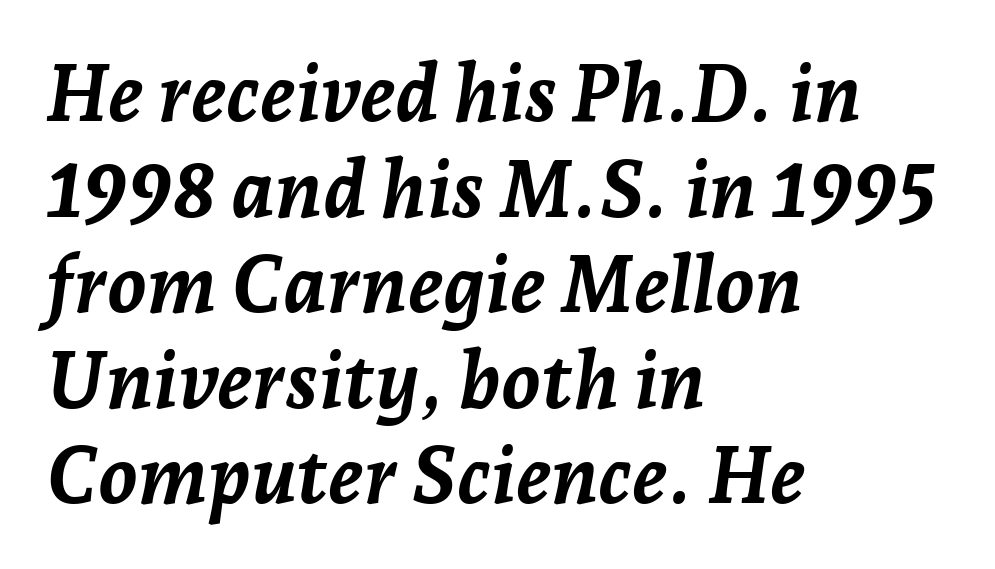
Q: Is the text bold? A: Yes.
Q: Is the text italic (slanted)? A: Yes, it leans right by about 7 degrees.
Q: Is the text underlined? A: No.
Q: How is the paragraph aligned? A: Left-aligned.
Q: Is the spacing between letters normal or unusually wide? A: Normal.
Q: Width (condensed, normal, or wide)? A: Normal.
Q: Stroke contrast? A: Low.
Q: x-height? A: Medium.
Q: Monospaced? A: No.
